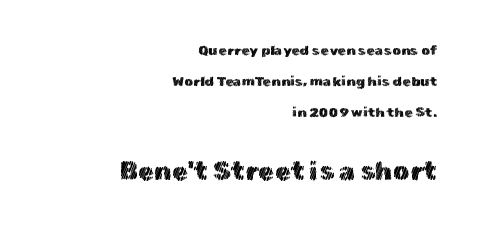
The image shows 26 px text type, upright; set right-aligned, loose line spacing (2.23x), normal letter spacing, not underlined; the second (bottom) block is 1.86x larger.
